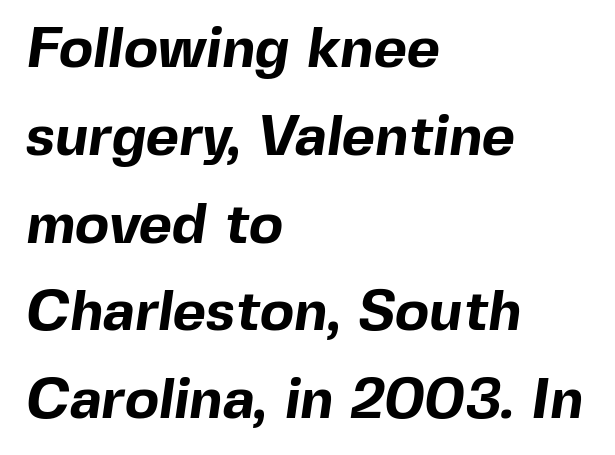
Q: Is the text bold? A: Yes.
Q: Is the typeface a serif or a sans-serif typeface? A: Sans-serif.
Q: Is the text underlined? A: No.
Q: How is the paragraph aligned? A: Left-aligned.
Q: Is the spacing between letters normal or unusually wide? A: Normal.
Q: Is the spacing between lines tight, normal or loose? A: Normal.
Q: Width (condensed, normal, or wide)? A: Normal.
Q: x-height? A: Medium.
Q: Monospaced? A: No.
